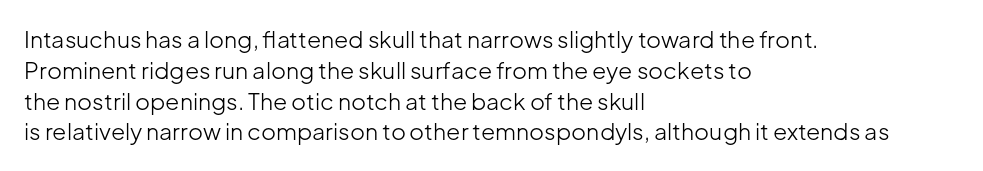
Descenders are the only things crossing below the line. The font sits on the lighter half of the weight spectrum, regular included. Does the copy run flush right? No — it runs flush left. Vertically, the passage feels balanced, rows spaced as you'd expect.
